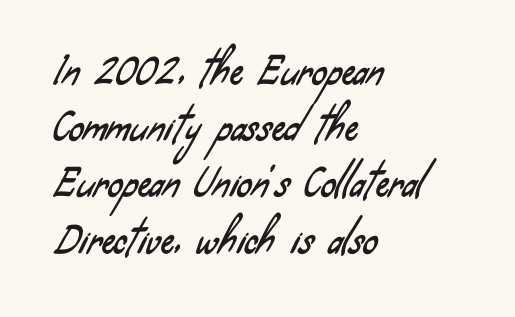
Quick note: interline space is typical. Varying glyph widths throughout — classic text-font behaviour. In terms of letterspacing, this is plain default setting. A sans-serif font was chosen for this passage. Caption: multi-line text, flush left, ragged right. Any mark beneath the type? The region is blank.
